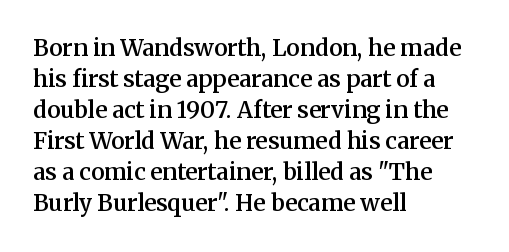
A bare baseline throughout the passage. The gaps between neighbouring characters are ordinary and unremarkable. These lines were composed using upright roman letters. Honestly, the row spacing looks completely unremarkable. In terms of weight, the rendering is demibold, just under bold. The typesetter chose a ragged-right arrangement here.
